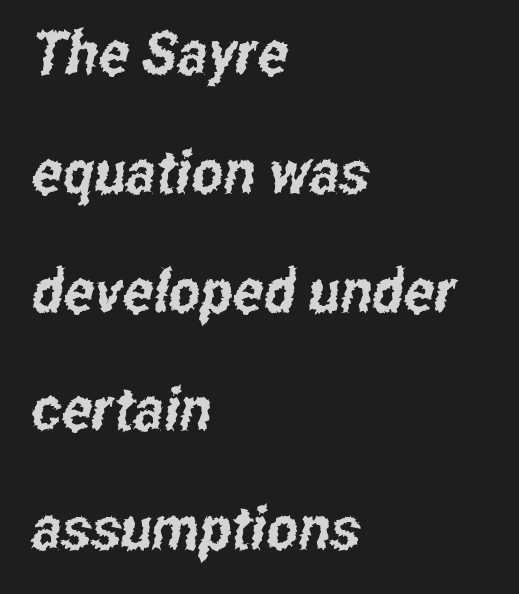
Loosely led — the rows are spread out. Teacher's note: observe the even left margin — that is flush-left alignment. Underline: absent. No extra tracking has been applied to these lines. This sample has the flowing, uneven cadence of proportional lettering.
